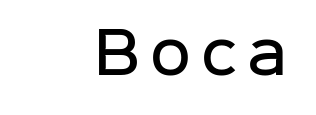
{"serif": "no", "italic": "no", "bold": "semi", "weight": "semibold", "width": "normal", "stroke_contrast": "low", "x_height": "medium", "monospaced": "no", "underline": "no", "align": "right", "glyph_px": 56}
